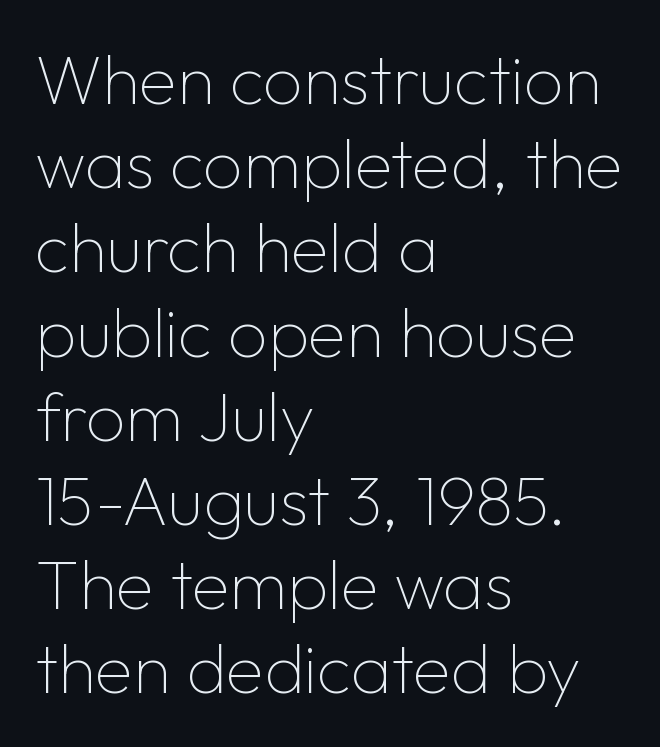
Each letter keeps its own natural width here, so spacing adapts to shape. Short and long lines alike share a common starting point at left. Nothing heavy about these letters — not bold at all. Glance below the letters and you will spot only blank space.
